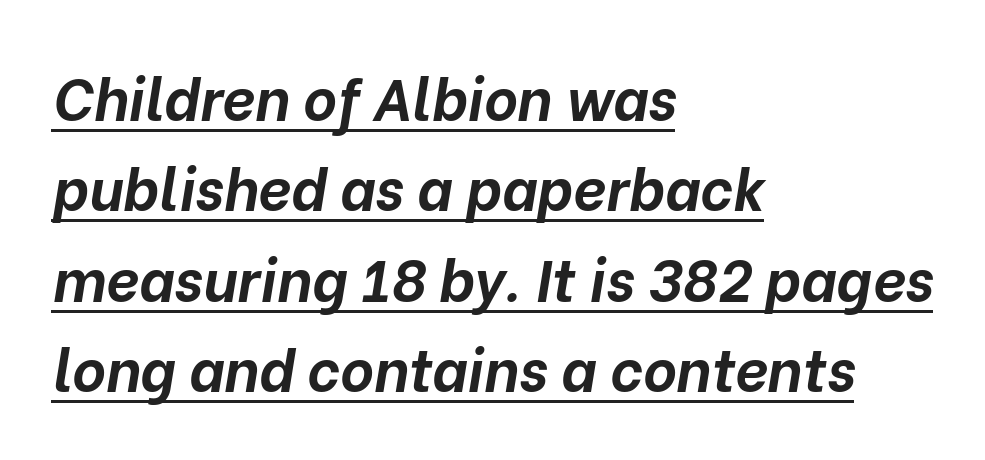
The image shows 58 px bold type, italic (leaning right); set left-aligned, normal line spacing (1.56x), normal letter spacing, underlined; low stroke contrast and a medium x-height.
